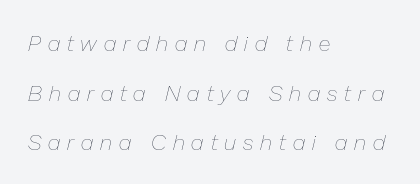
The image shows 22 px text type, italic (leaning right); set left-aligned, loose line spacing (2.26x), unusually wide letter spacing (+0.32 em), not underlined.
